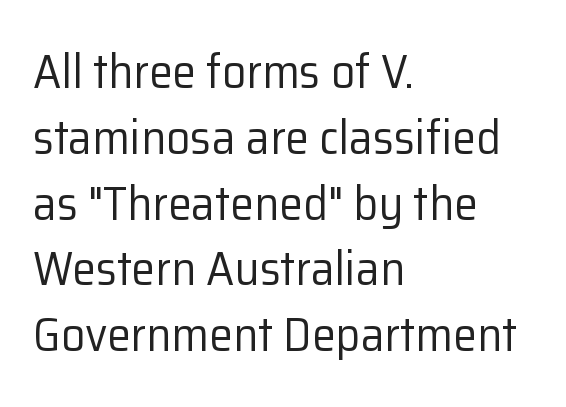
The image shows 48 px regular-weight sans-serif type, upright; set left-aligned, normal line spacing (1.37x), normal letter spacing, not underlined; low stroke contrast and a medium x-height.
